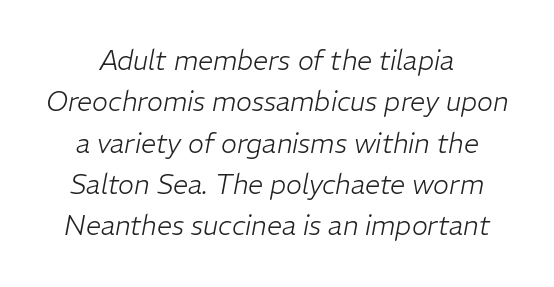
The foot of each line stays bare and open. The line-height multiplier appears to be the usual default. Counters stay open thanks to moderate or lighter strokes. The rendering applies a slant to the glyphs. Observe the ordinary spacing: letters are neighbours, not strangers.
